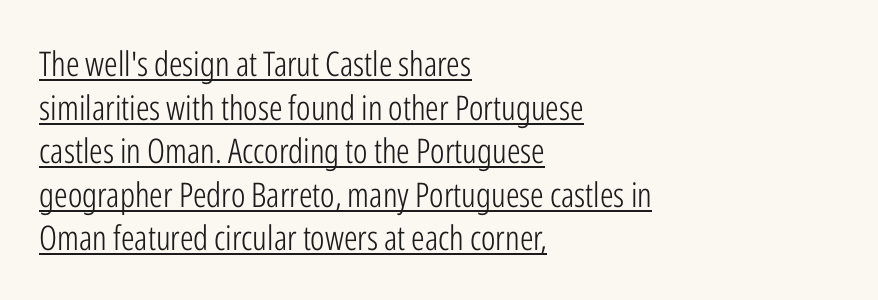
What decoration does the sample have? An underline. How would I describe the line gaps? Plain and ordinary. The rendering uses natural spacing where letterforms have individual widths. The lettering stays uniformly vertical, giving the passage a roman look.
